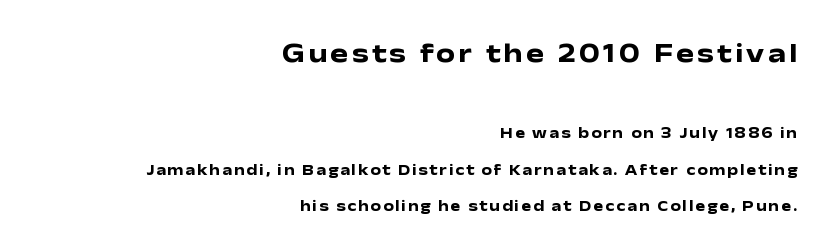
{"italic": "no", "bold": "yes", "underline": "no", "align": "right", "line_spacing": "loose", "line_spacing_ratio": 2.43, "larger_block": "first", "size_ratio": 1.8, "glyph_px": 27}
